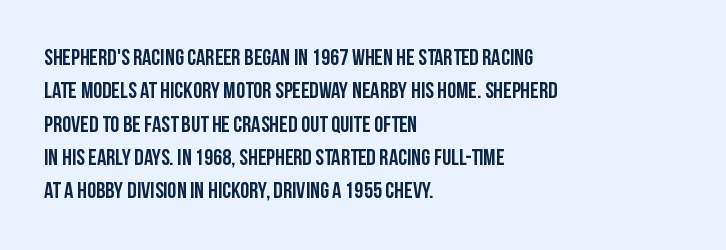
The rendering uses a moderate line-height, typical for paragraphs. These lines were composed using upright roman letters. The gaps between neighbouring characters are ordinary and unremarkable. Has an underline been added? It has not. Line starts are locked; line ends wander.
